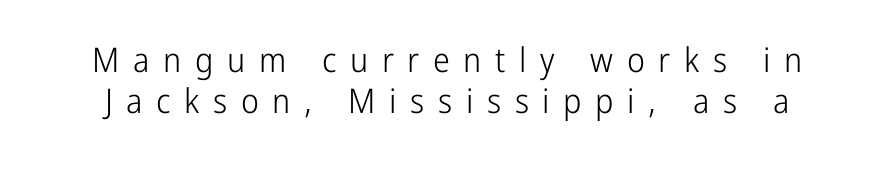
Each row of text sits above clean, open space. Caption: expanded tracking, letters set apart. The font sits on the lighter half of the weight spectrum, regular included. Posture: vertical.
